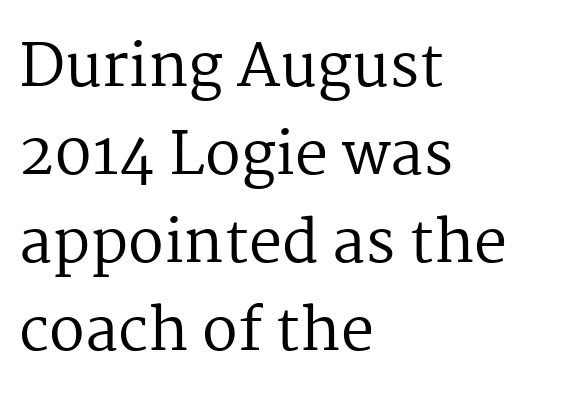
{"serif": "yes", "italic": "no", "bold": "no", "weight": "regular", "width": "normal", "stroke_contrast": "medium", "x_height": "medium", "monospaced": "no", "underline": "no", "align": "left", "line_spacing": "normal", "line_spacing_ratio": 1.49, "letter_spacing": "normal", "letter_spacing_em": 0.0, "glyph_px": 59}
